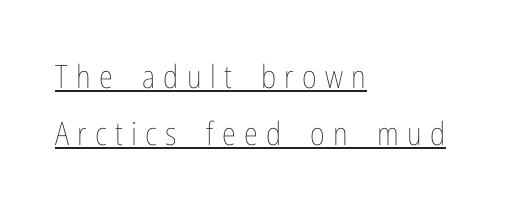
The image shows 32 px thin, condensed type, upright; set left-aligned, line spacing 1.77x, unusually wide letter spacing (+0.26 em), underlined; low stroke contrast and a medium x-height.
